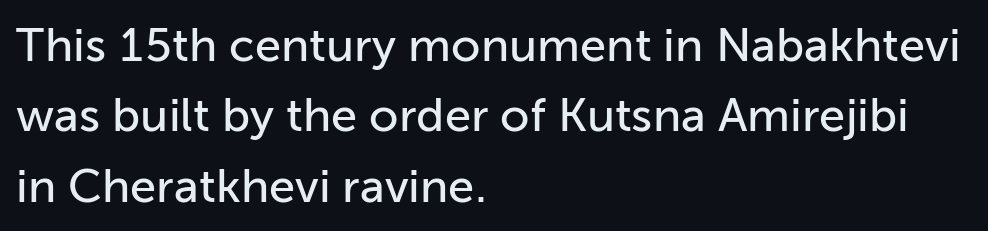
{"serif": "no", "italic": "no", "width": "normal", "stroke_contrast": "low", "x_height": "medium", "monospaced": "no", "underline": "no", "align": "left", "line_spacing": "normal", "line_spacing_ratio": 1.5, "letter_spacing": "normal", "letter_spacing_em": 0.0, "glyph_px": 47}
